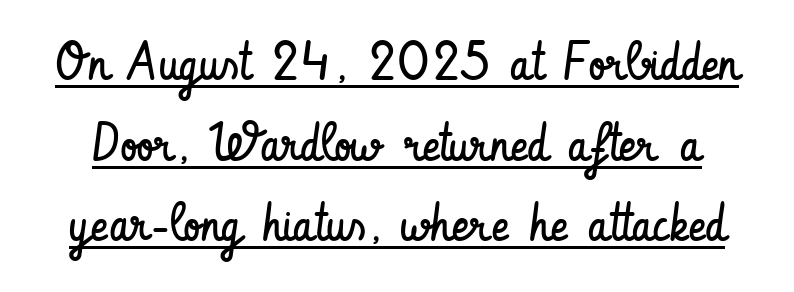
The image shows 53 px regular-weight, condensed sans-serif type, upright; set normal line spacing (1.52x), normal letter spacing, underlined; low stroke contrast and a small x-height.
